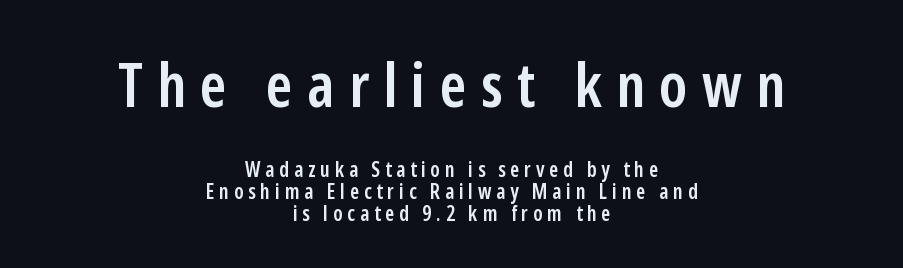
{"serif": "no", "italic": "no", "bold": "semi", "weight": "semibold", "width": "condensed", "stroke_contrast": "low", "x_height": "medium", "monospaced": "no", "underline": "no", "align": "center", "line_spacing": "tight", "line_spacing_ratio": 1.04, "letter_spacing": "wide", "letter_spacing_em": 0.23, "larger_block": "first", "size_ratio": 2.95, "glyph_px": 62}
